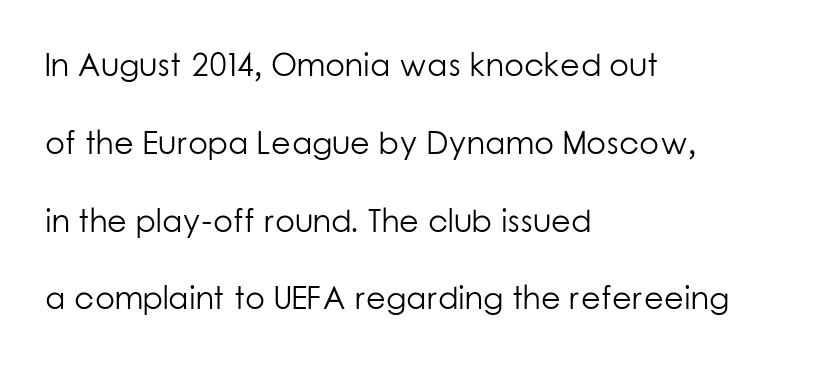
Q: Is the text bold? A: No.
Q: Is the text italic (slanted)? A: No, it is upright.
Q: Is the typeface a serif or a sans-serif typeface? A: Sans-serif.
Q: Is the text underlined? A: No.
Q: How is the paragraph aligned? A: Left-aligned.
Q: Is the spacing between letters normal or unusually wide? A: Normal.
Q: Is the spacing between lines tight, normal or loose? A: Loose.
Q: Width (condensed, normal, or wide)? A: Normal.
Q: Stroke contrast? A: Low.
Q: x-height? A: Medium.
Q: Monospaced? A: No.
